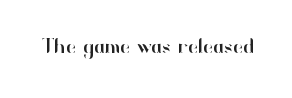
{"italic": "no", "underline": "no", "letter_spacing": "normal", "letter_spacing_em": 0.0, "glyph_px": 20}
